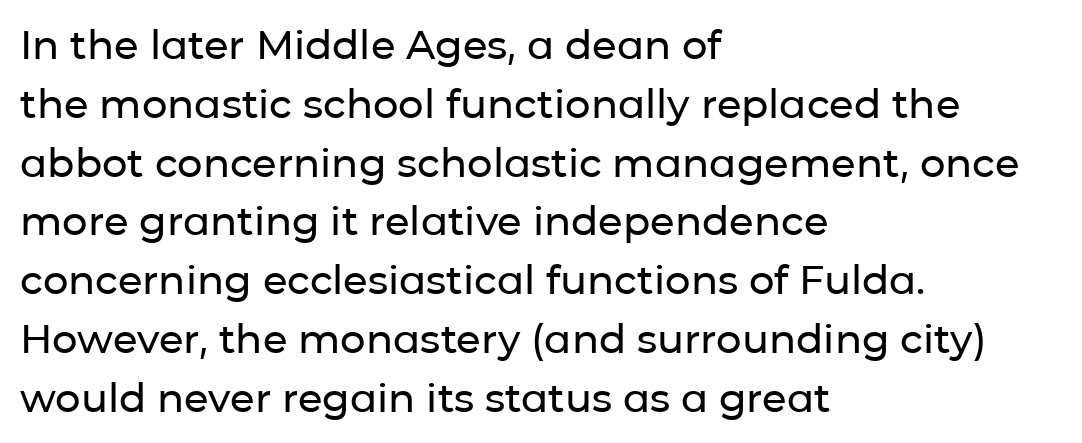
Regarding serifs, this sample does without them. The lines are quadded left. The axis of the letterforms is exactly vertical. One glance says typical: line gaps are just what's usual. The area under the type is left untouched. Spacing verdict: proportional, widths tailored to each character.
